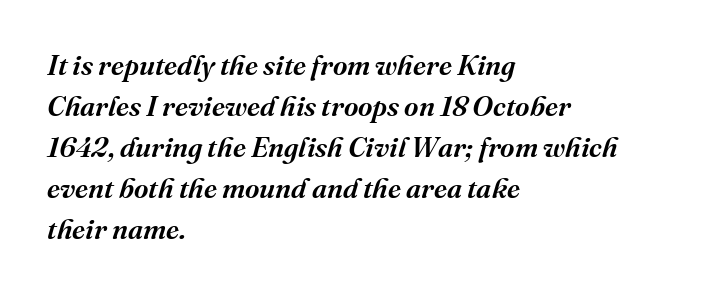
{"serif": "yes", "italic": "yes", "lean": "right", "slant_degrees": 16, "bold": "semi", "weight": "semibold", "width": "normal", "stroke_contrast": "medium", "x_height": "medium", "monospaced": "no", "underline": "no", "align": "left", "line_spacing": "normal", "line_spacing_ratio": 1.46, "letter_spacing": "normal", "letter_spacing_em": 0.0, "glyph_px": 28}
